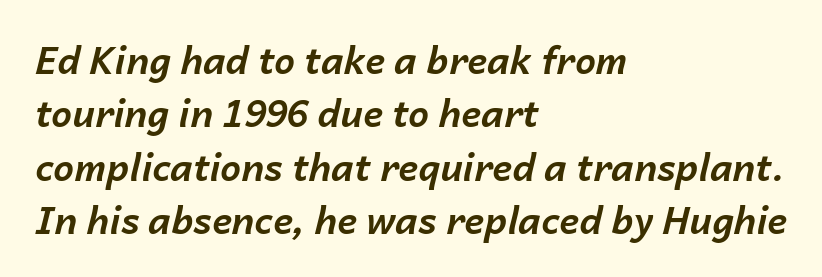
{"italic": "yes", "lean": "right", "slant_degrees": 14, "bold": "yes", "weight": "bold", "width": "normal", "stroke_contrast": "low", "x_height": "medium", "monospaced": "no", "underline": "no", "align": "left", "line_spacing": "normal", "line_spacing_ratio": 1.44, "letter_spacing": "normal", "letter_spacing_em": 0.0, "glyph_px": 37}
